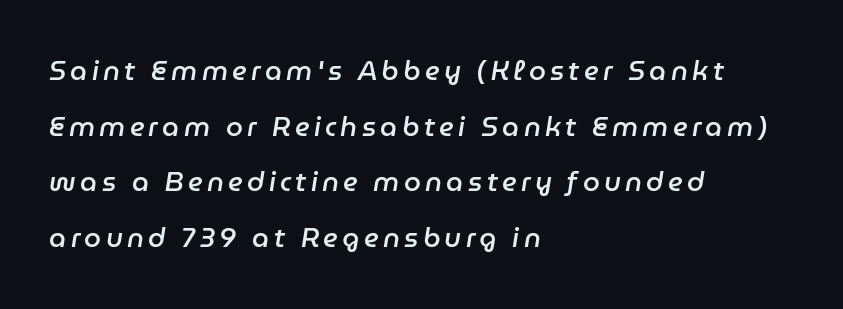
The face used here has a pronounced slope to its letters. Horizontally, the lines are justified to the leading edge only. How would I describe the line gaps? Wide and relaxed. Descenders hang freely into open space.
